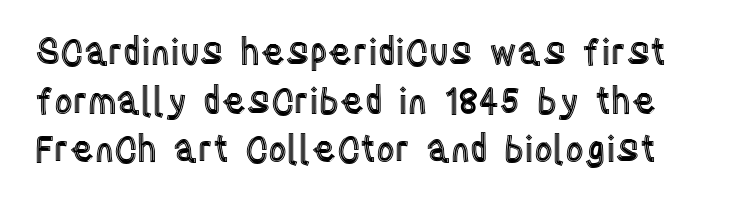
Q: Is the text italic (slanted)? A: No, it is upright.
Q: Is the text underlined? A: No.
Q: Is the spacing between letters normal or unusually wide? A: Normal.
Q: Is the spacing between lines tight, normal or loose? A: Normal.
Q: Width (condensed, normal, or wide)? A: Condensed.
Q: x-height? A: Large.
Q: Monospaced? A: No.
